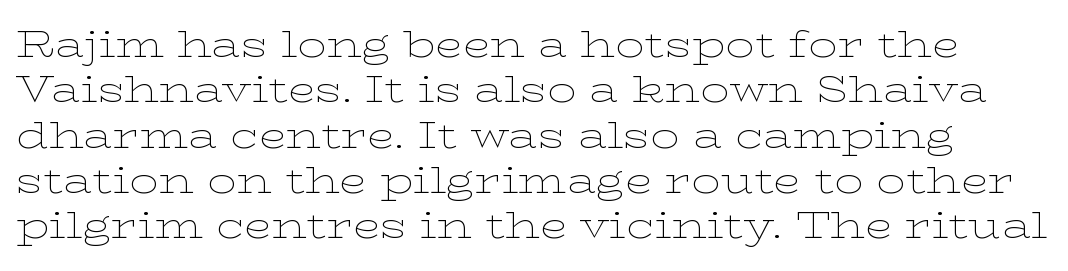
Q: Is the text bold? A: No.
Q: Is the text italic (slanted)? A: No, it is upright.
Q: Is the typeface a serif or a sans-serif typeface? A: Serif.
Q: Is the text underlined? A: No.
Q: Is the spacing between letters normal or unusually wide? A: Normal.
Q: Is the spacing between lines tight, normal or loose? A: Normal.
Q: Width (condensed, normal, or wide)? A: Wide.
Q: Stroke contrast? A: Low.
Q: x-height? A: Medium.
Q: Monospaced? A: No.
